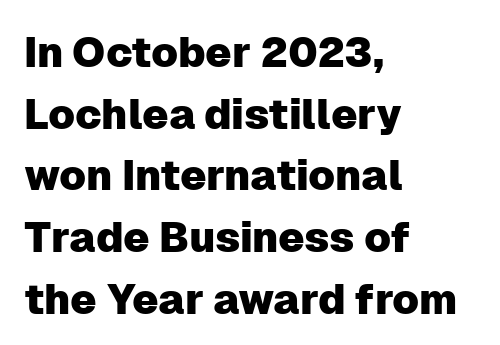
Q: Is the text italic (slanted)? A: No, it is upright.
Q: Is the typeface a serif or a sans-serif typeface? A: Sans-serif.
Q: Is the text underlined? A: No.
Q: How is the paragraph aligned? A: Left-aligned.
Q: Is the spacing between letters normal or unusually wide? A: Normal.
Q: Is the spacing between lines tight, normal or loose? A: Normal.
Q: Width (condensed, normal, or wide)? A: Normal.
Q: Stroke contrast? A: Low.
Q: x-height? A: Medium.
Q: Monospaced? A: No.
